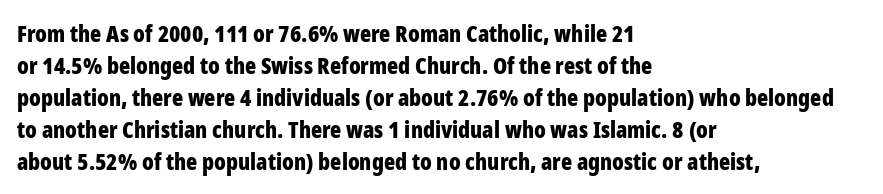
{"italic": "no", "bold": "yes", "underline": "no", "align": "left", "line_spacing": "normal", "line_spacing_ratio": 1.39, "letter_spacing": "normal", "letter_spacing_em": 0.0, "glyph_px": 23}
